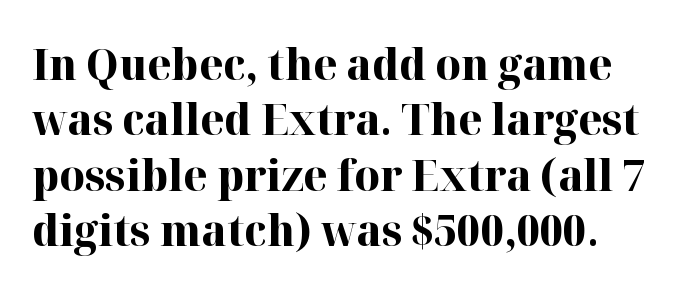
The image shows 44 px bold serif type, upright; set normal line spacing (1.26x), normal letter spacing, not underlined; high stroke contrast and a medium x-height.
